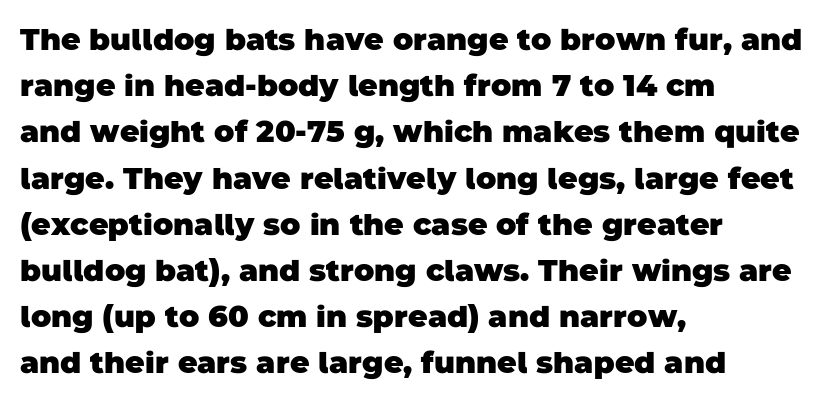
Q: Is the text bold? A: Yes.
Q: Is the typeface a serif or a sans-serif typeface? A: Sans-serif.
Q: Is the text underlined? A: No.
Q: How is the paragraph aligned? A: Left-aligned.
Q: Is the spacing between letters normal or unusually wide? A: Normal.
Q: Is the spacing between lines tight, normal or loose? A: Normal.
Q: Width (condensed, normal, or wide)? A: Normal.
Q: Stroke contrast? A: Low.
Q: x-height? A: Large.
Q: Monospaced? A: No.
